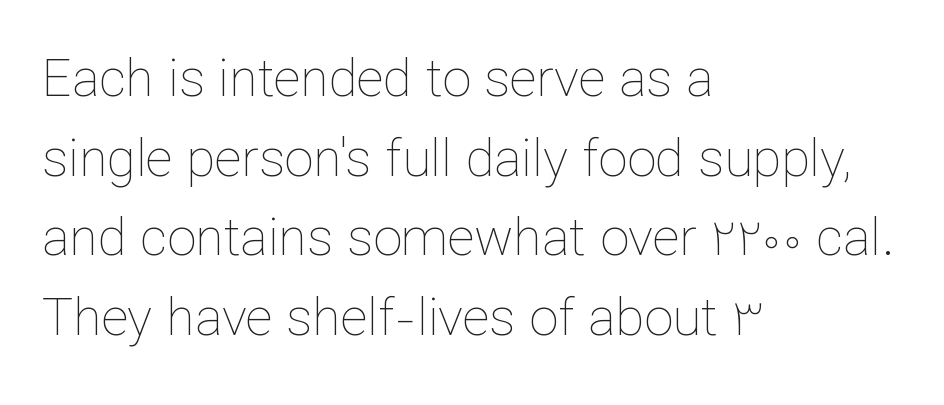
These lines keep a tight, regular rhythm from letter to letter. Lines of text with bare space underneath. If you drew a ruler down the left edge, every line would touch it. Quick note: not italic, upright.
